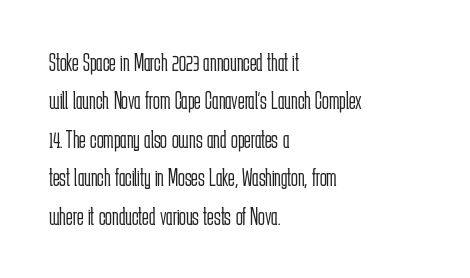
Q: Is the text bold? A: No.
Q: Is the text italic (slanted)? A: No, it is upright.
Q: Is the text underlined? A: No.
Q: How is the paragraph aligned? A: Left-aligned.
Q: Is the spacing between letters normal or unusually wide? A: Normal.
Q: Is the spacing between lines tight, normal or loose? A: Normal.
